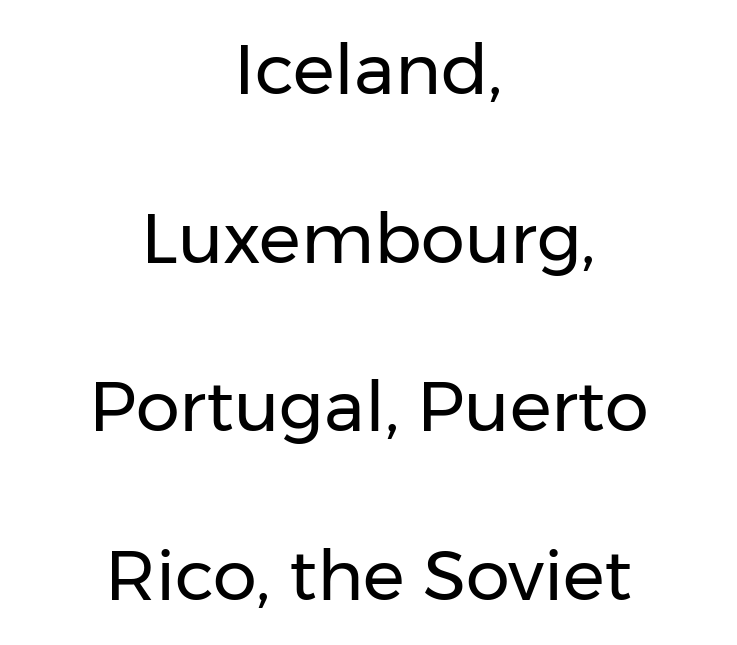
The image shows 70 px regular-weight sans-serif type, upright; set centered, loose line spacing (2.41x), normal letter spacing, not underlined; low stroke contrast and a medium x-height.
